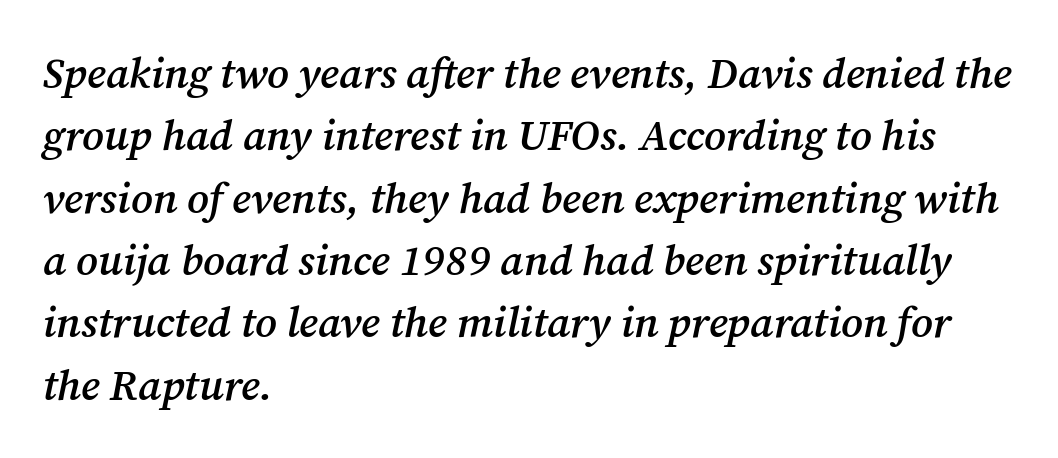
{"serif": "yes", "italic": "yes", "lean": "right", "slant_degrees": 12, "bold": "semi", "weight": "semibold", "width": "normal", "stroke_contrast": "medium", "x_height": "medium", "monospaced": "no", "underline": "no", "align": "left", "line_spacing": "normal", "line_spacing_ratio": 1.45, "letter_spacing": "normal", "letter_spacing_em": 0.0, "glyph_px": 43}
